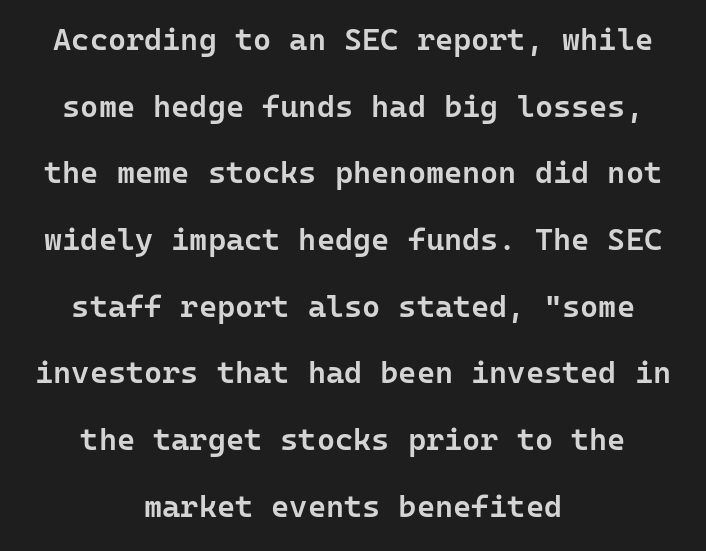
The lines are spread far apart with generous leading. A typesetter would mark this as roman, not italic. A bit beefed up — I'd call it semibold rather than bold. Bare-footed words on every line.
